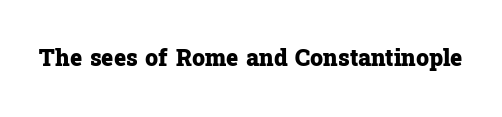
{"italic": "no", "bold": "yes", "underline": "no", "letter_spacing": "normal", "letter_spacing_em": 0.0, "glyph_px": 23}
